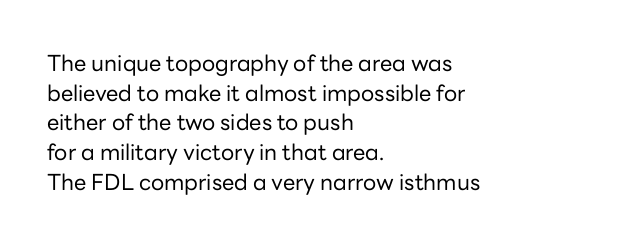
Unmarked baselines from the first word to the last. The designer left line spacing at the default. The rendering anchors every line to the left-hand side. The gaps between neighbouring characters are ordinary and unremarkable. The type sits square on the baseline with zero lean.
